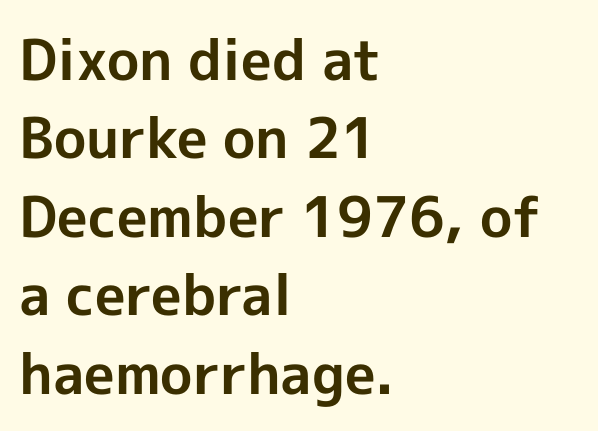
The image shows 56 px bold sans-serif type, upright; set left-aligned, normal line spacing (1.4x), normal letter spacing, not underlined; a medium x-height.
